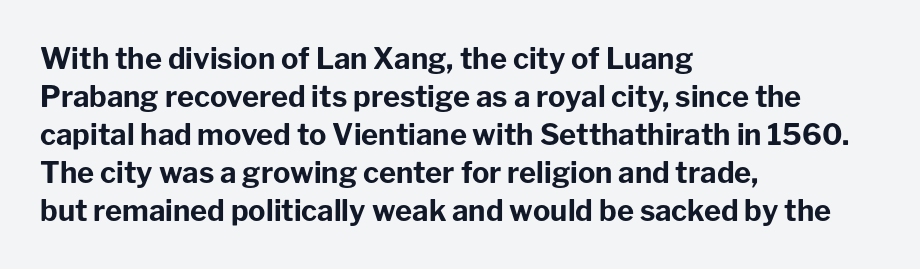
{"serif": "no", "italic": "no", "bold": "yes", "weight": "bold", "width": "normal", "stroke_contrast": "low", "x_height": "medium", "monospaced": "no", "underline": "no", "align": "left", "line_spacing": "normal", "line_spacing_ratio": 1.31, "letter_spacing": "normal", "letter_spacing_em": 0.0, "glyph_px": 29}
